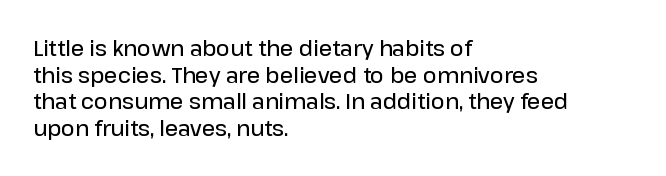
Casual observation: everything's shoved over to the left. Horizontal bands of white between lines are of average thickness. Tracking value appears to be zero — textbook default spacing. The letters stand straight up with perfectly vertical stems. Compared with an ordinary text face, these strokes are moderately heavier — a semibold. Anything drawn beneath the words? Only blank space.
